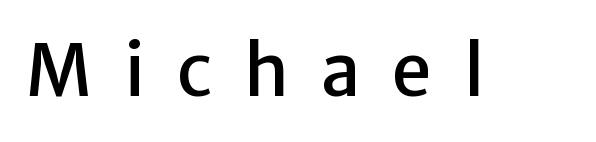
Q: Is the text italic (slanted)? A: No, it is upright.
Q: Is the typeface a serif or a sans-serif typeface? A: Sans-serif.
Q: Is the text underlined? A: No.
Q: Is the spacing between letters normal or unusually wide? A: Unusually wide.
Q: Width (condensed, normal, or wide)? A: Normal.
Q: Stroke contrast? A: Low.
Q: x-height? A: Medium.
Q: Monospaced? A: No.
